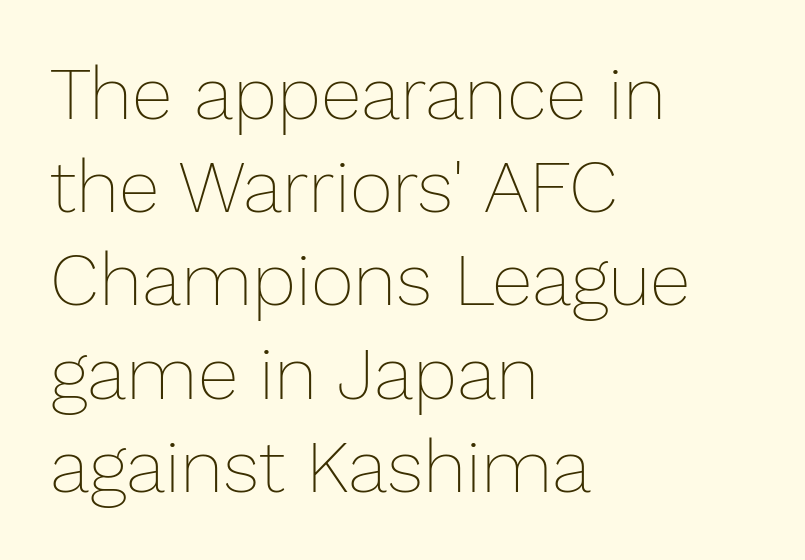
The image shows 74 px thin type, upright; set left-aligned, normal line spacing (1.26x), normal letter spacing, not underlined; low stroke contrast and a medium x-height.
